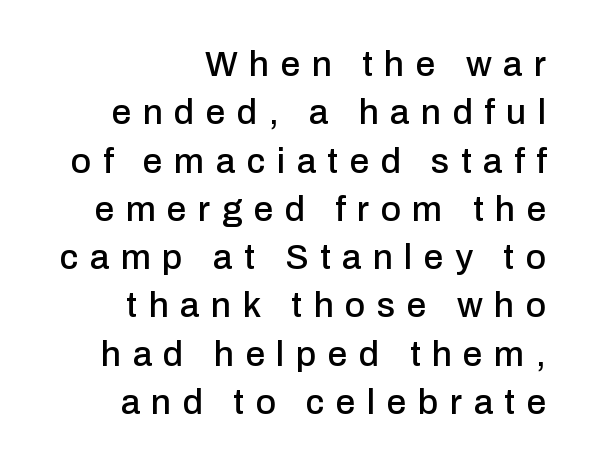
{"serif": "no", "italic": "no", "width": "normal", "stroke_contrast": "low", "x_height": "medium", "monospaced": "no", "underline": "no", "align": "right", "line_spacing": "normal", "line_spacing_ratio": 1.38, "letter_spacing": "wide", "letter_spacing_em": 0.33, "glyph_px": 35}
